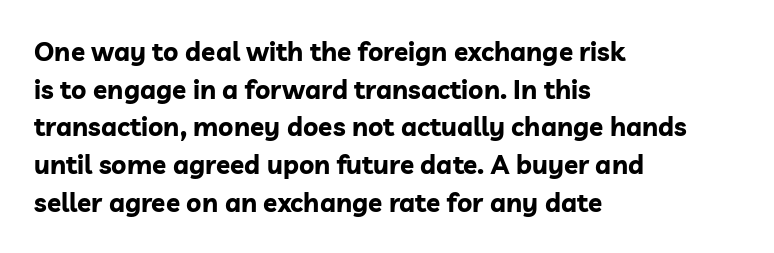
{"italic": "no", "bold": "yes", "underline": "no", "align": "left", "line_spacing": "normal", "line_spacing_ratio": 1.45, "letter_spacing": "normal", "letter_spacing_em": 0.0, "glyph_px": 26}
